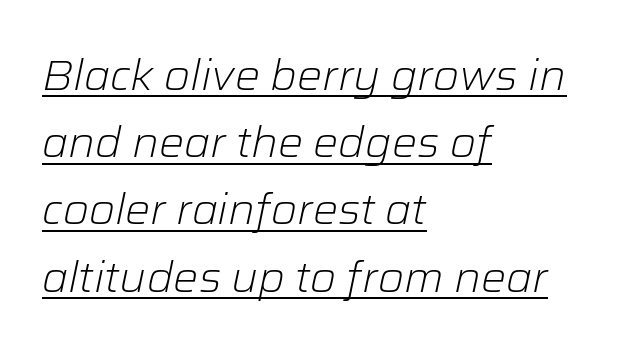
{"italic": "yes", "lean": "right", "slant_degrees": 12, "bold": "no", "weight": "light", "width": "normal", "stroke_contrast": "low", "x_height": "medium", "monospaced": "no", "underline": "yes", "align": "left", "line_spacing": "normal", "line_spacing_ratio": 1.6, "letter_spacing": "normal", "letter_spacing_em": 0.0, "glyph_px": 42}
